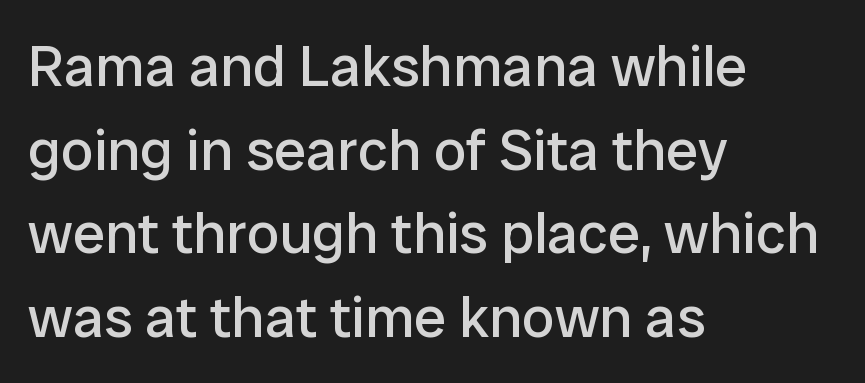
{"serif": "no", "italic": "no", "bold": "no", "weight": "regular", "width": "normal", "stroke_contrast": "low", "x_height": "medium", "monospaced": "no", "underline": "no", "align": "left", "line_spacing": "normal", "line_spacing_ratio": 1.44, "letter_spacing": "normal", "letter_spacing_em": 0.0, "glyph_px": 58}
